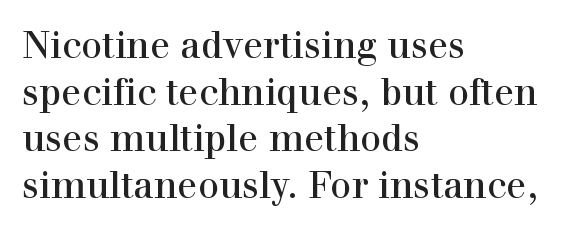
{"serif": "yes", "italic": "no", "width": "normal", "x_height": "medium", "monospaced": "no", "underline": "no", "align": "left", "line_spacing": "normal", "line_spacing_ratio": 1.26, "letter_spacing": "normal", "letter_spacing_em": 0.0, "glyph_px": 37}
